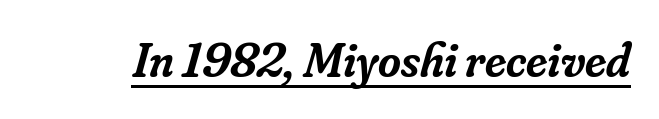
Q: Is the text bold? A: Semi-bold.
Q: Is the text italic (slanted)? A: Yes, it leans right by about 16 degrees.
Q: Is the typeface a serif or a sans-serif typeface? A: Serif.
Q: Is the text underlined? A: Yes.
Q: Is the spacing between letters normal or unusually wide? A: Normal.
Q: Width (condensed, normal, or wide)? A: Normal.
Q: Stroke contrast? A: Low.
Q: x-height? A: Small.
Q: Monospaced? A: No.
